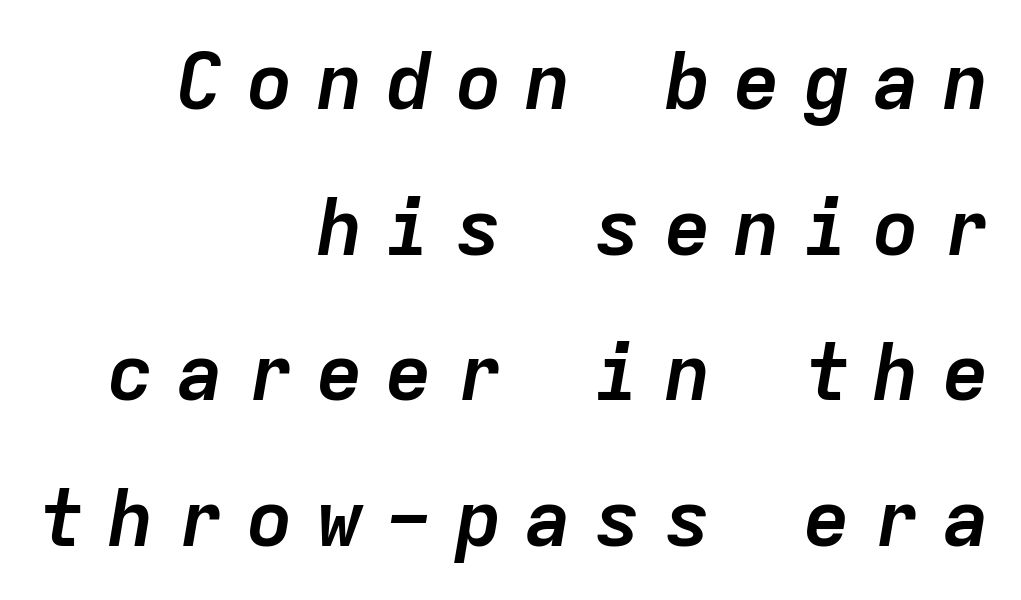
A typesetter would call this heavily tracked-out type. Think of a typewriter: that constant character pitch is what you see here. The axis of the letterforms is tilted away from vertical. Layout note: lines flush right. Clear beneath every line of the passage. In terms of weight, the rendering is a true, heavy bold.
